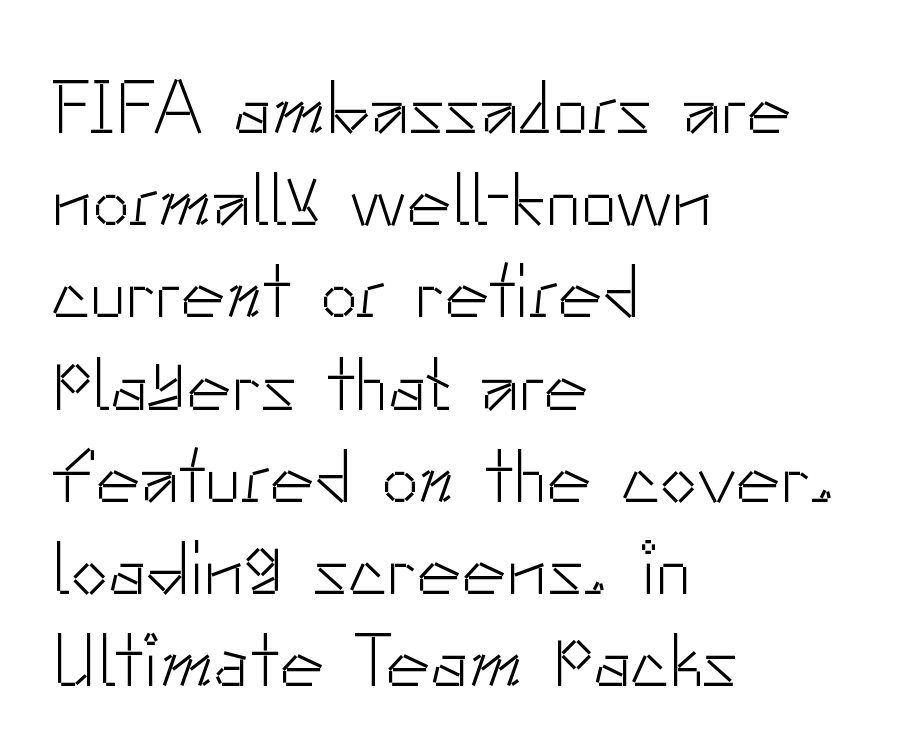
{"serif": "no", "italic": "no", "bold": "no", "weight": "light", "width": "normal", "stroke_contrast": "low", "x_height": "small", "monospaced": "no", "underline": "no", "align": "left", "line_spacing_ratio": 1.23, "letter_spacing": "normal", "letter_spacing_em": 0.0, "glyph_px": 75}
